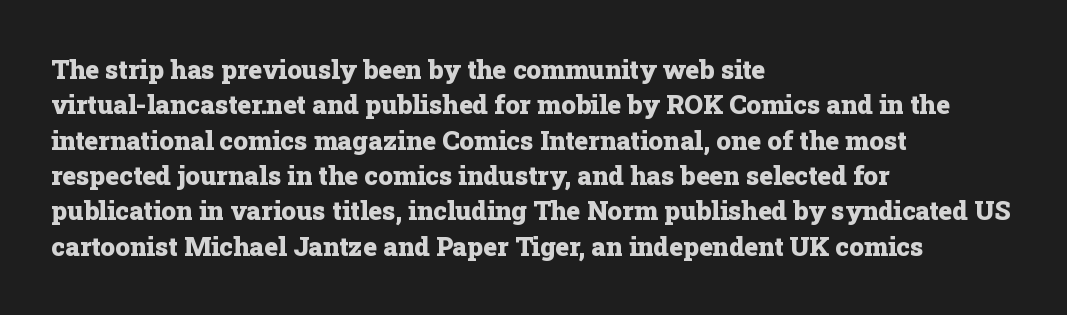
Normally led — the rows are evenly, conventionally spaced. A roman cut, with each character standing at attention. The gaps between neighbouring characters are ordinary and unremarkable. The words here are not underlined. Left-aligned paragraph, ragged on the right. The typesetting leans heavy: a genuine bold.
